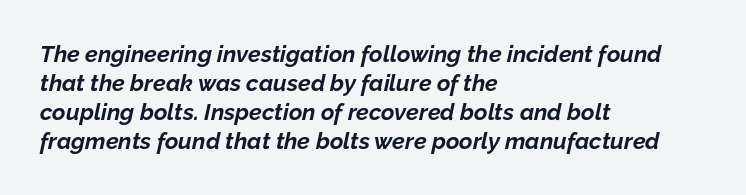
The image shows 23 px bold type, italic (leaning right); set left-aligned, normal line spacing (1.26x), normal letter spacing, not underlined.
